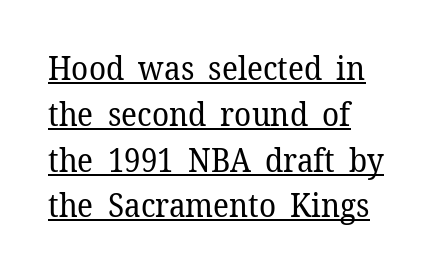
{"serif": "yes", "italic": "no", "bold": "no", "weight": "regular", "width": "normal", "stroke_contrast": "low", "x_height": "medium", "monospaced": "no", "underline": "yes", "align": "left", "line_spacing": "normal", "line_spacing_ratio": 1.43, "letter_spacing": "normal", "letter_spacing_em": 0.0, "glyph_px": 32}
